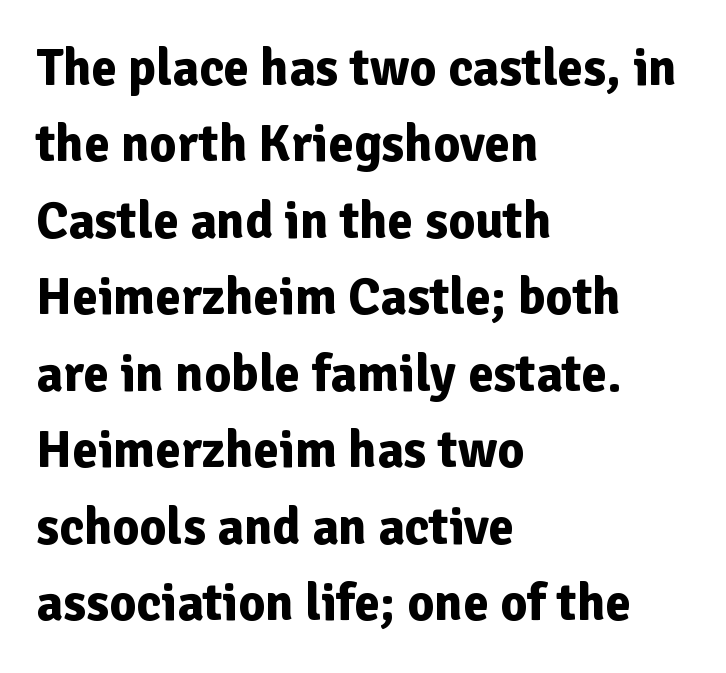
Q: Is the text bold? A: Yes.
Q: Is the text italic (slanted)? A: No, it is upright.
Q: Is the typeface a serif or a sans-serif typeface? A: Sans-serif.
Q: Is the text underlined? A: No.
Q: How is the paragraph aligned? A: Left-aligned.
Q: Is the spacing between letters normal or unusually wide? A: Normal.
Q: Is the spacing between lines tight, normal or loose? A: Normal.
Q: Width (condensed, normal, or wide)? A: Normal.
Q: Stroke contrast? A: Low.
Q: x-height? A: Medium.
Q: Monospaced? A: No.
